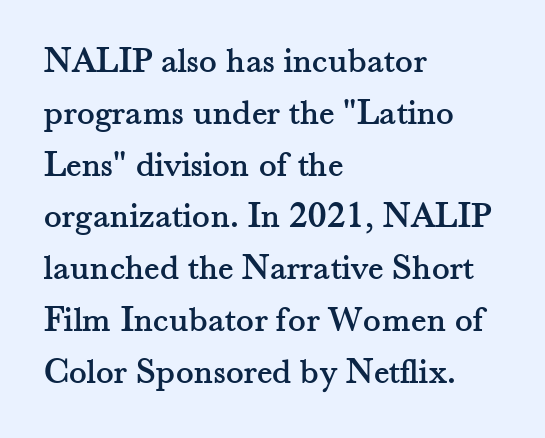
The image shows 37 px serif type, upright; set left-aligned, normal line spacing (1.4x), normal letter spacing, not underlined; medium stroke contrast and a small x-height.
